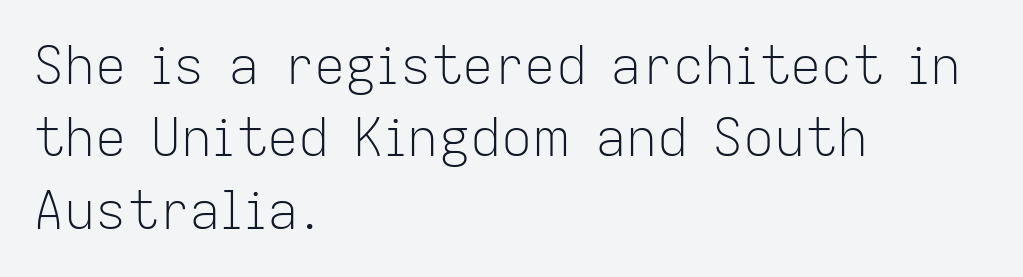
{"serif": "no", "italic": "no", "bold": "no", "weight": "light", "width": "normal", "stroke_contrast": "low", "x_height": "medium", "monospaced": "no", "underline": "no", "align": "left", "line_spacing": "normal", "line_spacing_ratio": 1.39, "letter_spacing": "normal", "letter_spacing_em": 0.0, "glyph_px": 52}
